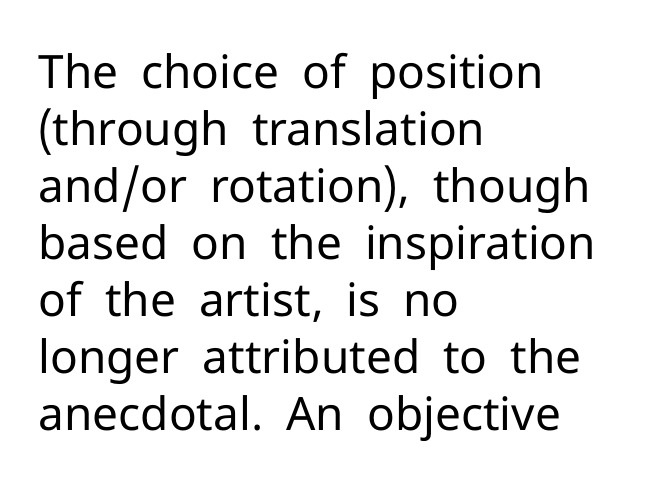
On a weight scale, this lands at 450 or below. Ascenders rise straight up at ninety degrees. Caption: multi-line text, flush left, ragged right. Here the designer chose a conventional face with non-uniform glyph widths. The characters display no serif detailing; their extremities are plain.
